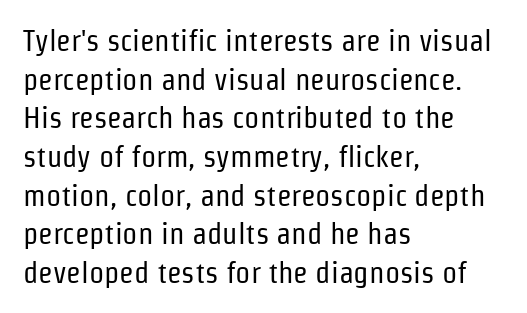
Q: Is the text bold? A: No.
Q: Is the text italic (slanted)? A: No, it is upright.
Q: Is the typeface a serif or a sans-serif typeface? A: Sans-serif.
Q: Is the text underlined? A: No.
Q: How is the paragraph aligned? A: Left-aligned.
Q: Is the spacing between letters normal or unusually wide? A: Normal.
Q: Is the spacing between lines tight, normal or loose? A: Normal.
Q: Width (condensed, normal, or wide)? A: Condensed.
Q: Stroke contrast? A: Low.
Q: x-height? A: Medium.
Q: Monospaced? A: No.
